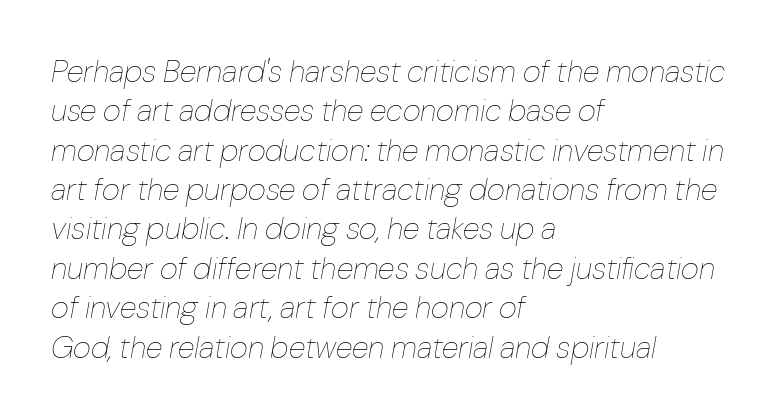
{"italic": "yes", "lean": "right", "slant_degrees": 10, "bold": "no", "weight": "thin", "width": "normal", "stroke_contrast": "low", "x_height": "medium", "monospaced": "no", "underline": "no", "align": "left", "line_spacing": "normal", "line_spacing_ratio": 1.27, "letter_spacing": "normal", "letter_spacing_em": 0.0, "glyph_px": 31}
